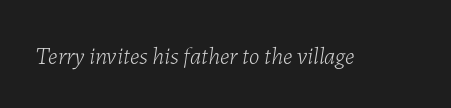
{"italic": "yes", "lean": "right", "slant_degrees": 7, "bold": "no", "underline": "no", "letter_spacing": "normal", "letter_spacing_em": 0.0, "glyph_px": 24}
